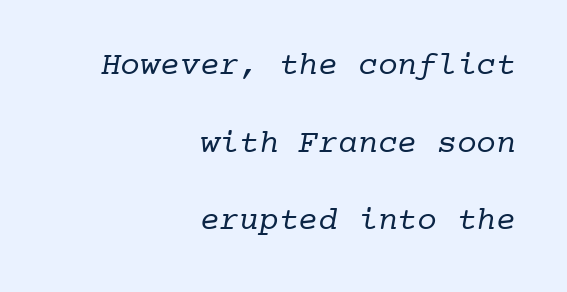
{"serif": "yes", "bold": "no", "weight": "regular", "width": "normal", "stroke_contrast": "low", "x_height": "medium", "monospaced": "yes", "underline": "no", "align": "right", "line_spacing": "loose", "line_spacing_ratio": 2.35, "letter_spacing": "normal", "letter_spacing_em": 0.0, "glyph_px": 33}
